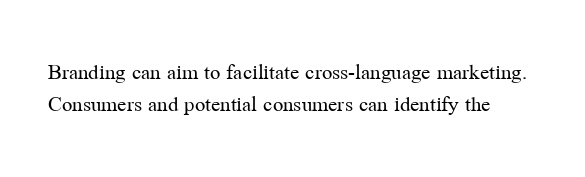
Q: Is the text bold? A: No.
Q: Is the text italic (slanted)? A: No, it is upright.
Q: Is the text underlined? A: No.
Q: Is the spacing between letters normal or unusually wide? A: Normal.
Q: Is the spacing between lines tight, normal or loose? A: Normal.
